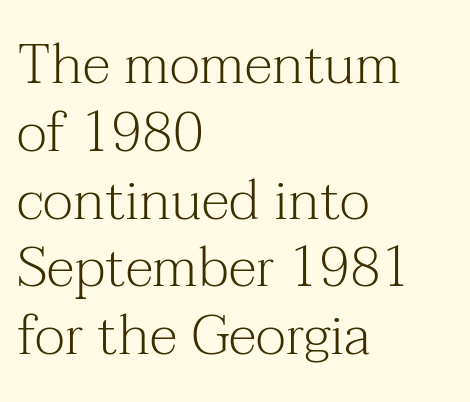
Q: Is the text bold? A: No.
Q: Is the text italic (slanted)? A: No, it is upright.
Q: Is the typeface a serif or a sans-serif typeface? A: Serif.
Q: Is the text underlined? A: No.
Q: How is the paragraph aligned? A: Left-aligned.
Q: Is the spacing between letters normal or unusually wide? A: Normal.
Q: Width (condensed, normal, or wide)? A: Normal.
Q: Stroke contrast? A: Medium.
Q: x-height? A: Medium.
Q: Monospaced? A: No.
